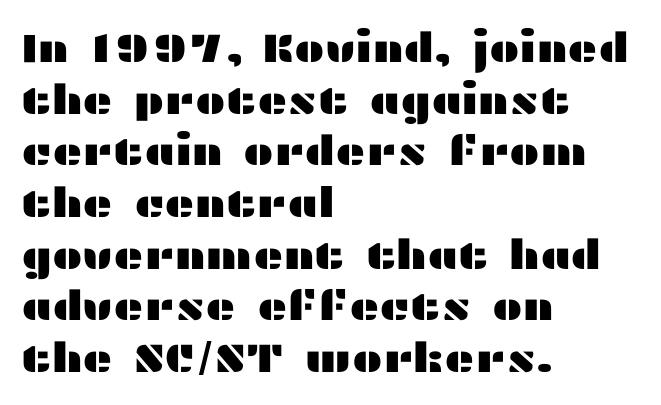
The image shows 41 px wide sans-serif type, upright; set left-aligned, normal line spacing (1.26x), normal letter spacing, not underlined; medium stroke contrast and a medium x-height.
